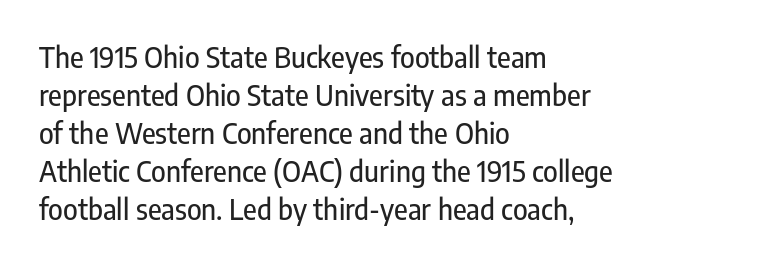
{"serif": "no", "italic": "no", "width": "condensed", "stroke_contrast": "low", "x_height": "medium", "monospaced": "no", "underline": "no", "align": "left", "line_spacing": "normal", "line_spacing_ratio": 1.36, "letter_spacing": "normal", "letter_spacing_em": 0.0, "glyph_px": 28}
